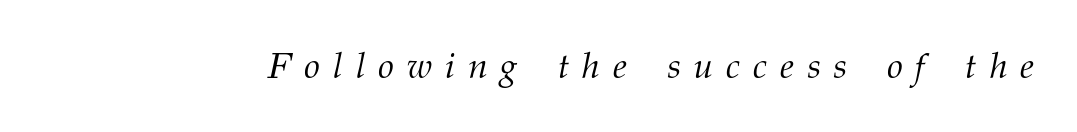
The image shows 36 px light serif type, italic (leaning right); set unusually wide letter spacing (+0.36 em), not underlined; medium stroke contrast and a medium x-height.
